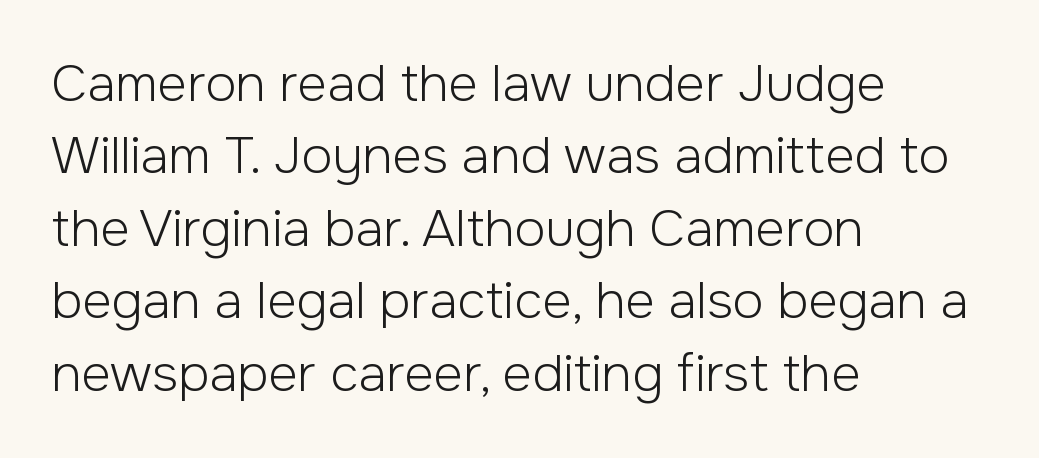
Does the leading feel generous? No, just average. The characters display no serif detailing; their extremities are plain. Do the letters lean? They stand straight. Type without underlining. Inter-character spacing is left at the font's built-in metrics.
